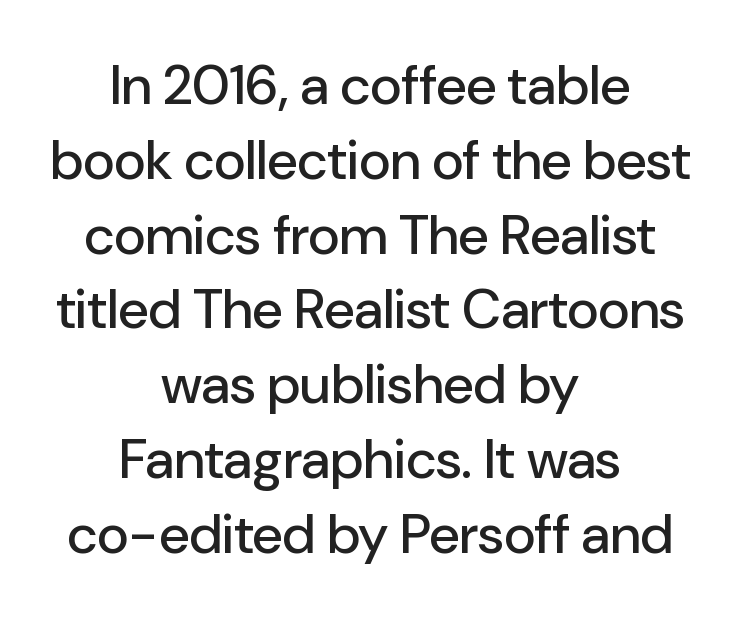
The passage shown is typed in a proportional face where columns would drift. Which margin do the lines hug? Neither — every line sits in the middle. Baseline-to-baseline distance is the conventional proportion of letter height. Quick note: not italic, upright. Letters rest on an invisible, unmarked baseline. No extra tracking has been applied to these lines.
